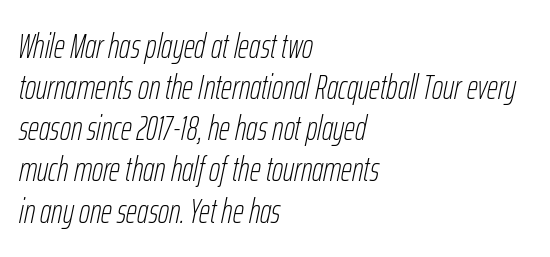
Looking at the ascenders, they clearly lean. The tracking reads as untouched default to a designer's eye. The strokes are not fattened; the text isn't bold. Each letter keeps its own natural width here, so spacing adapts to shape.
